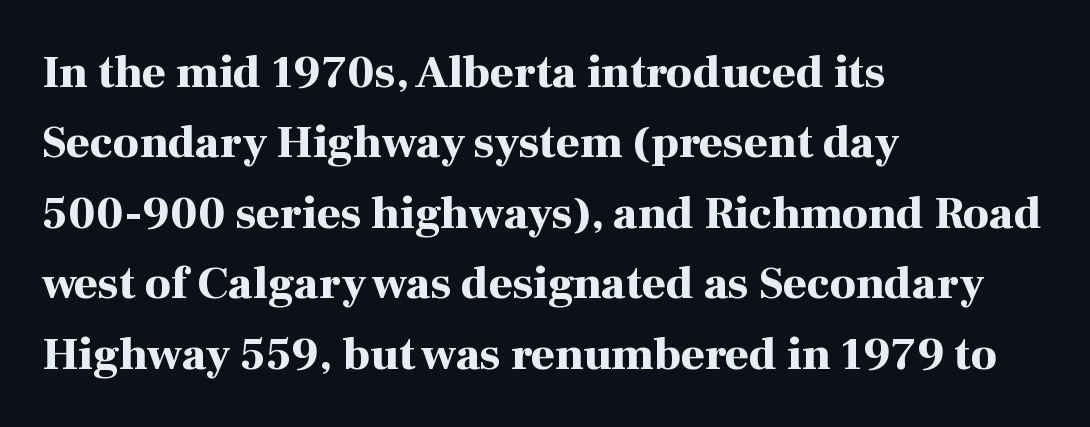
The image shows 46 px bold serif type, upright; set left-aligned, normal line spacing (1.53x), normal letter spacing, not underlined; high stroke contrast and a medium x-height.
